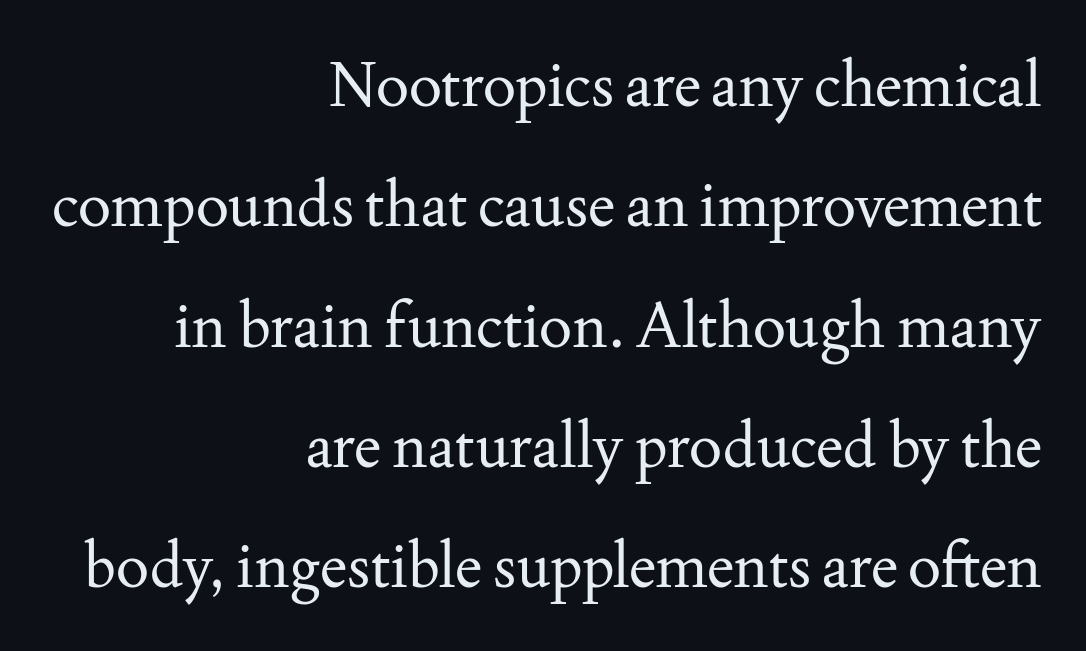
A typesetter would call this proportional, since set widths differ per character. The lines are spread far apart with generous leading. Is there any slant? The stems are plumb. These lines are set flush right with a ragged left edge. These lines are composed in type with serifs. The rendering keeps characters at their native spacing.
